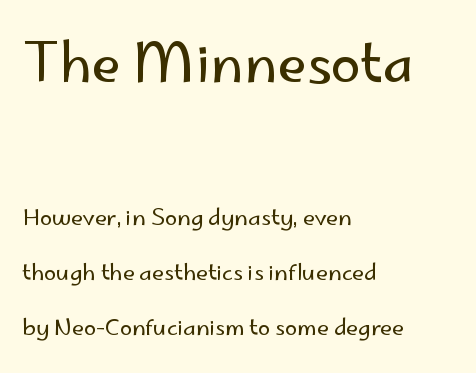
Tracking value appears to be zero — textbook default spacing. Note the varied advance widths — an 'i' is clearly narrower than an 'm'. These lines are composed in type without serifs. Quick note: not italic, upright. Type without underlining.
